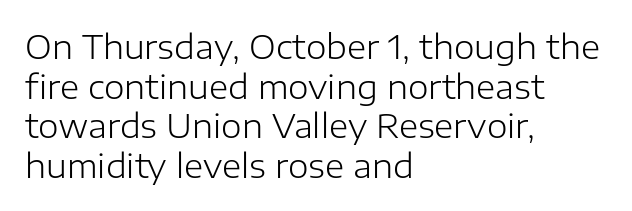
{"serif": "no", "italic": "no", "bold": "no", "weight": "light", "width": "normal", "stroke_contrast": "low", "x_height": "medium", "monospaced": "no", "underline": "no", "align": "left", "line_spacing_ratio": 1.2, "letter_spacing": "normal", "letter_spacing_em": 0.0, "glyph_px": 33}
